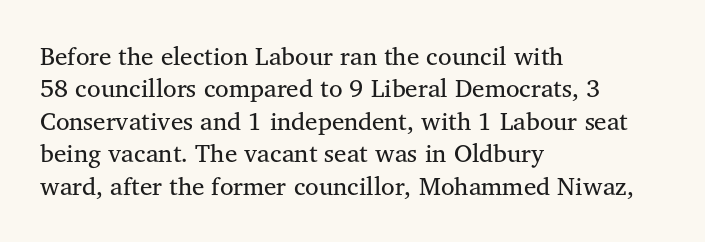
{"italic": "no", "bold": "no", "underline": "no", "align": "left", "line_spacing": "normal", "line_spacing_ratio": 1.3, "letter_spacing": "normal", "letter_spacing_em": 0.0, "glyph_px": 25}
